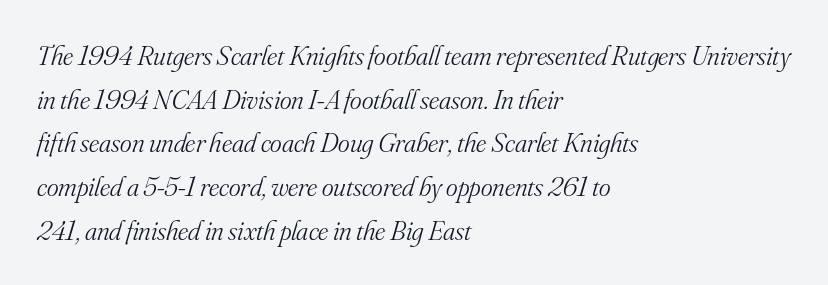
The image shows 28 px light serif type, italic (leaning right); set left-aligned, normal line spacing (1.56x), normal letter spacing, not underlined; medium stroke contrast and a small x-height.
